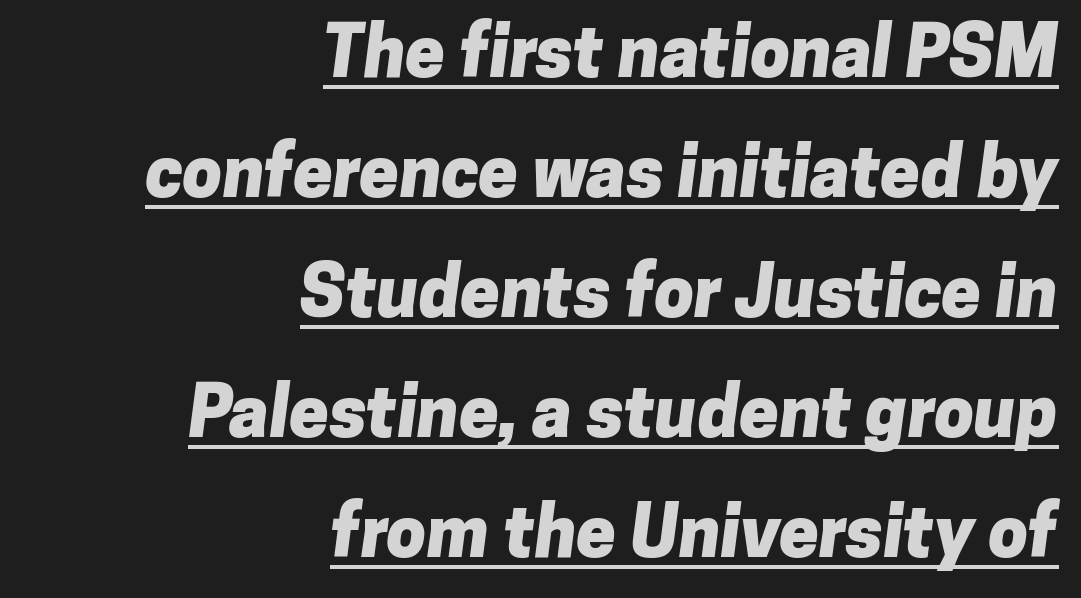
{"serif": "no", "bold": "yes", "weight": "heavy", "width": "normal", "stroke_contrast": "low", "x_height": "medium", "monospaced": "no", "underline": "yes", "align": "right", "line_spacing": "normal", "line_spacing_ratio": 1.69, "letter_spacing": "normal", "letter_spacing_em": 0.0, "glyph_px": 71}
